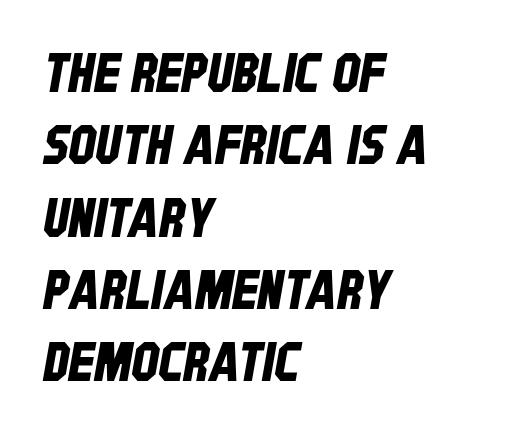
Q: Is the typeface a serif or a sans-serif typeface? A: Sans-serif.
Q: Is the text underlined? A: No.
Q: How is the paragraph aligned? A: Left-aligned.
Q: Is the spacing between letters normal or unusually wide? A: Normal.
Q: Is the spacing between lines tight, normal or loose? A: Normal.
Q: Width (condensed, normal, or wide)? A: Condensed.
Q: Stroke contrast? A: Low.
Q: x-height? A: Large.
Q: Monospaced? A: No.
